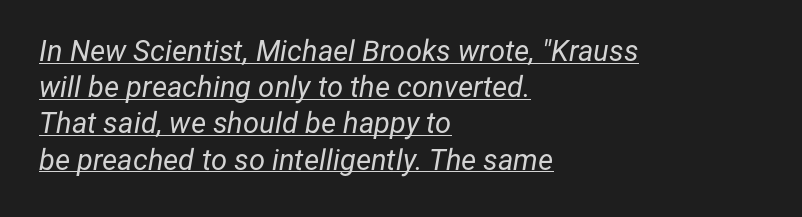
The image shows 29 px regular-weight type, italic (leaning right); set left-aligned, normal line spacing (1.25x), normal letter spacing, underlined; low stroke contrast and a medium x-height.
